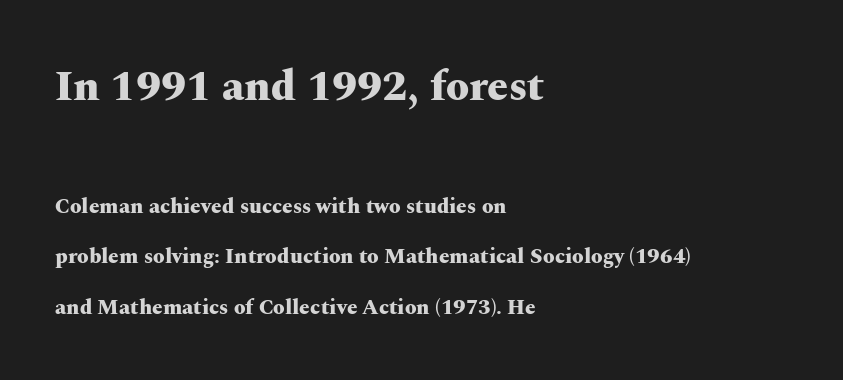
{"serif": "yes", "italic": "no", "bold": "yes", "weight": "heavy", "width": "wide", "stroke_contrast": "medium", "x_height": "medium", "monospaced": "no", "underline": "no", "align": "left", "line_spacing": "loose", "line_spacing_ratio": 2.41, "letter_spacing": "normal", "letter_spacing_em": 0.0, "larger_block": "first", "size_ratio": 2.0, "glyph_px": 42}
